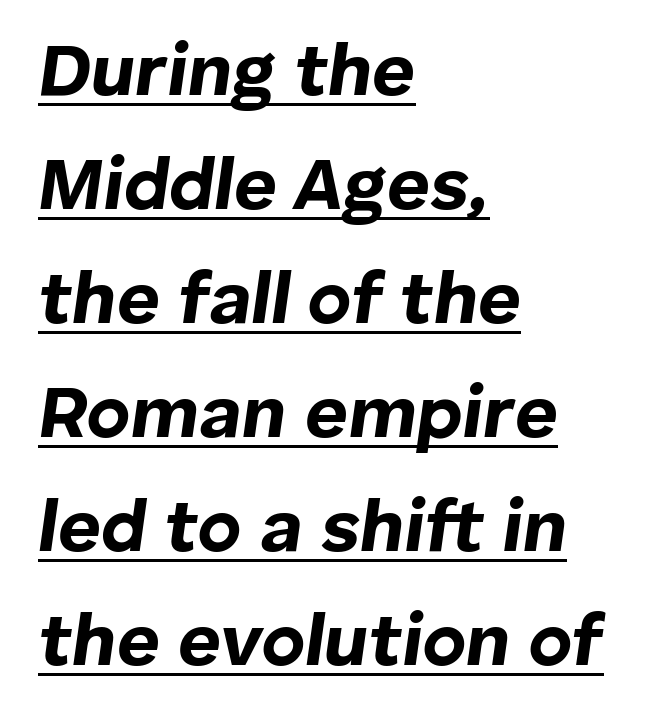
{"italic": "yes", "lean": "right", "slant_degrees": 8, "bold": "yes", "weight": "bold", "width": "normal", "stroke_contrast": "low", "x_height": "medium", "monospaced": "no", "underline": "yes", "align": "left", "line_spacing": "normal", "line_spacing_ratio": 1.54, "letter_spacing": "normal", "letter_spacing_em": 0.0, "glyph_px": 74}
